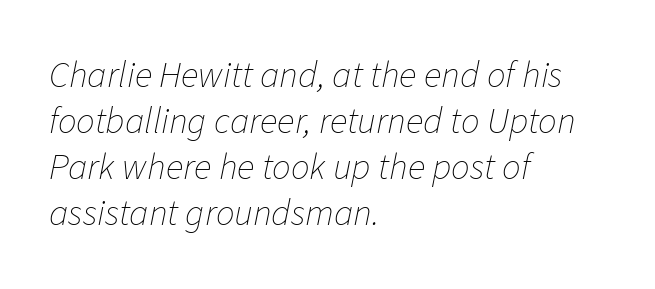
{"italic": "yes", "lean": "right", "slant_degrees": 11, "bold": "no", "weight": "thin", "width": "normal", "stroke_contrast": "low", "x_height": "medium", "monospaced": "no", "underline": "no", "align": "left", "line_spacing_ratio": 1.24, "letter_spacing": "normal", "letter_spacing_em": 0.0, "glyph_px": 37}
